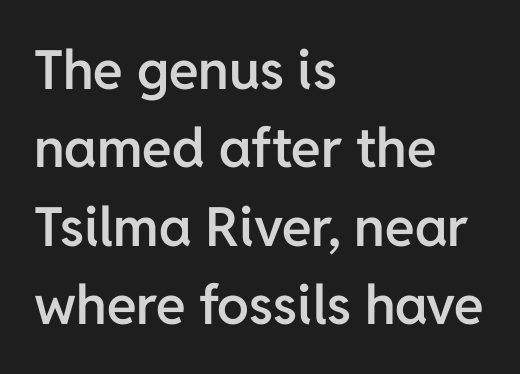
The image shows 54 px semibold sans-serif type, upright; set left-aligned, normal line spacing (1.45x), normal letter spacing, not underlined; low stroke contrast and a medium x-height.
